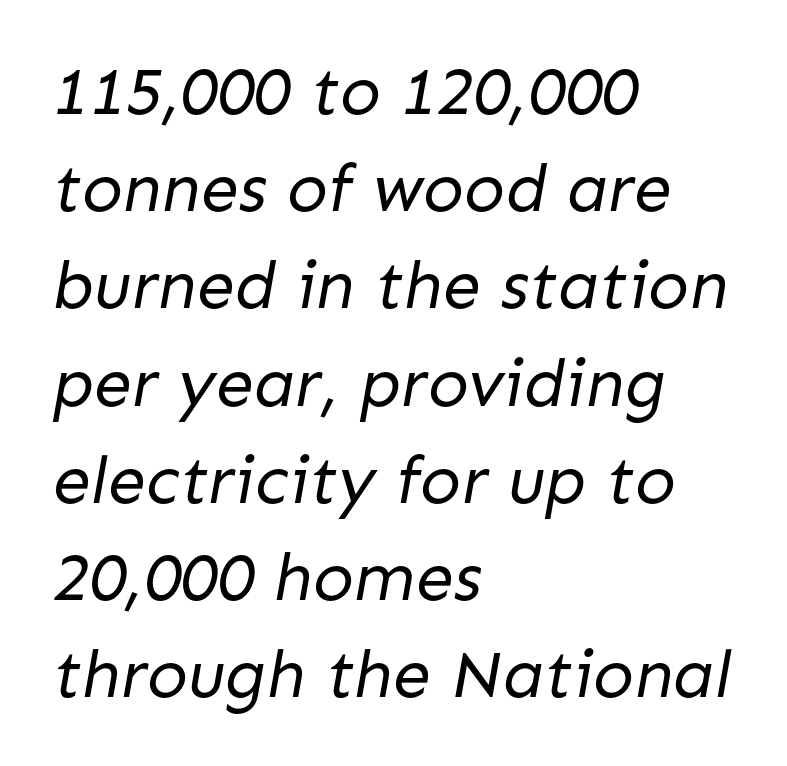
{"serif": "no", "bold": "no", "weight": "regular", "width": "normal", "stroke_contrast": "low", "x_height": "medium", "monospaced": "no", "underline": "no", "align": "left", "line_spacing": "normal", "line_spacing_ratio": 1.43, "letter_spacing": "normal", "letter_spacing_em": 0.0, "glyph_px": 68}
